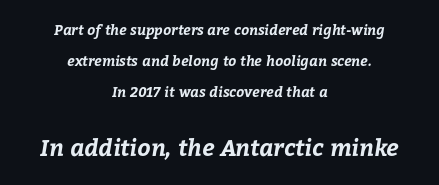
{"bold": "yes", "underline": "no", "align": "center", "line_spacing": "loose", "line_spacing_ratio": 2.23, "letter_spacing": "normal", "letter_spacing_em": 0.0, "larger_block": "second", "size_ratio": 1.64, "glyph_px": 23}
